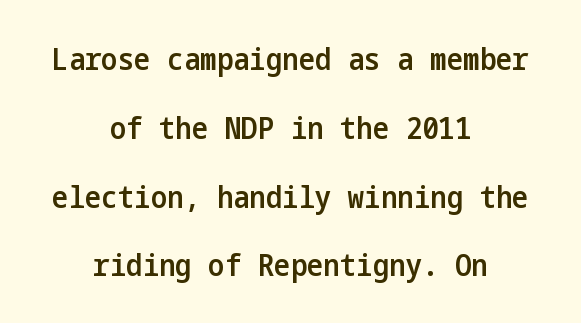
Short and long lines alike share a common midpoint. The face used here is a sans, in the tradition of grotesques and geometrics. Has an underline been added? It has not. Does extra space separate the letters? No, they use regular spacing. As a designer I'd log this as weight 600, semibold.
